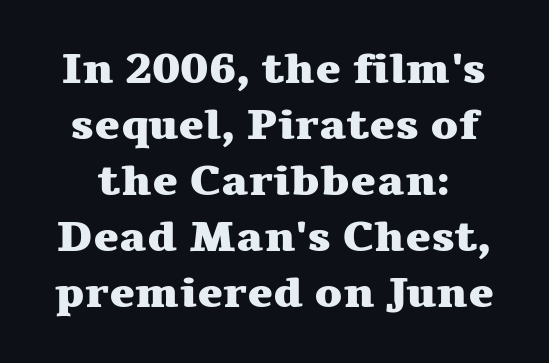
The image shows 43 px heavy, wide serif type, upright; set normal line spacing (1.3x), normal letter spacing, not underlined; medium stroke contrast and a medium x-height.
